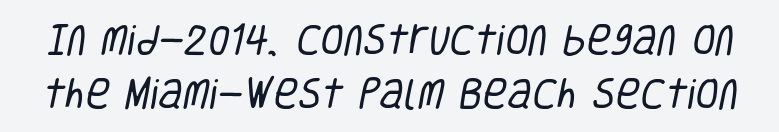
{"serif": "no", "bold": "no", "weight": "regular", "width": "condensed", "stroke_contrast": "low", "x_height": "large", "monospaced": "no", "underline": "no", "line_spacing": "normal", "line_spacing_ratio": 1.59, "letter_spacing": "normal", "letter_spacing_em": 0.0, "glyph_px": 34}
